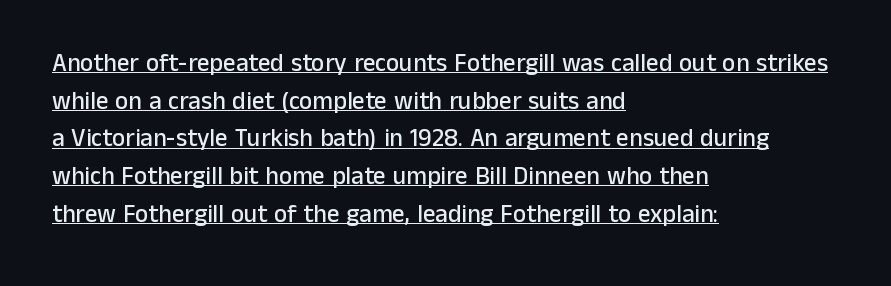
The image shows 25 px text type, upright; set left-aligned, normal line spacing (1.51x), normal letter spacing, underlined.
